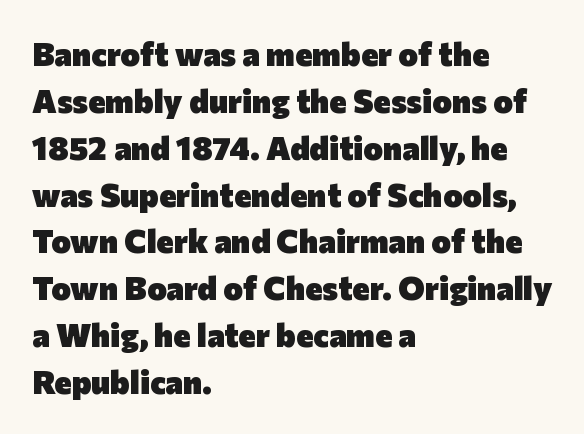
The image shows 33 px heavy sans-serif type, upright; set left-aligned, normal line spacing (1.42x), normal letter spacing, not underlined; low stroke contrast and a medium x-height.
